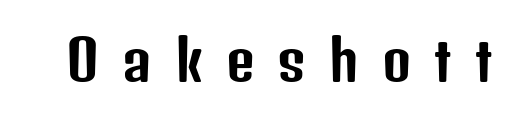
The image shows 56 px condensed sans-serif type, upright; set unusually wide letter spacing (+0.41 em), not underlined; low stroke contrast and a medium x-height.
